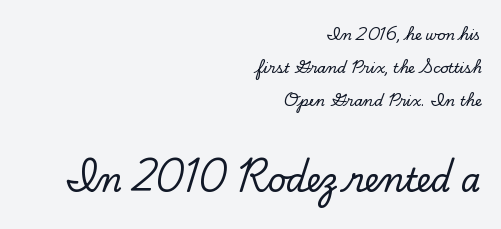
Casual observation: everything's shoved over to the right. The space between consecutive lines is lavish. The lower block of text is set noticeably larger than the block above it. Proportional: the letters do not fall into vertical columns. Letterform terminals end in serifs throughout the passage.
